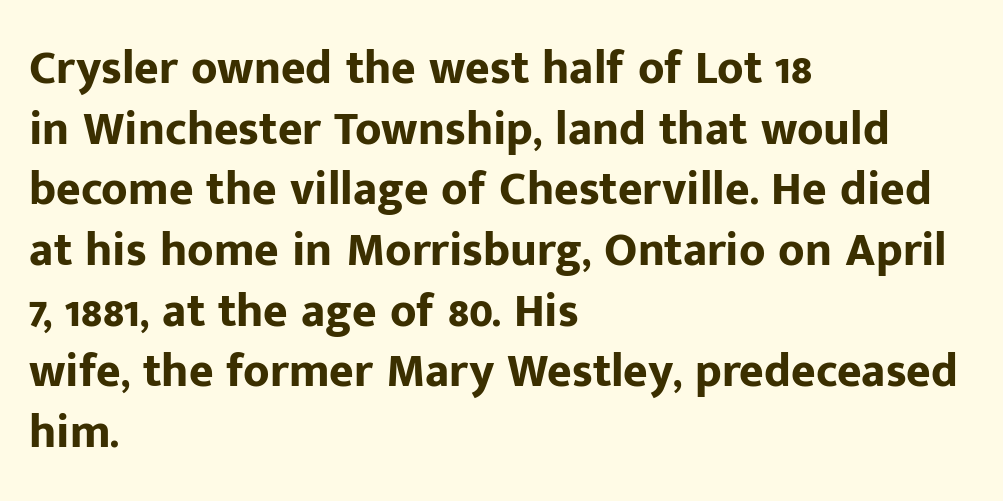
Is the type bold? Yes — the strokes are clearly thick and heavy. The space beneath each line is pristine and unruled. Proportional: the letters do not fall into vertical columns. This rendering leaves character spacing at its baseline value. The leading is moderate, giving the passage an even texture.
